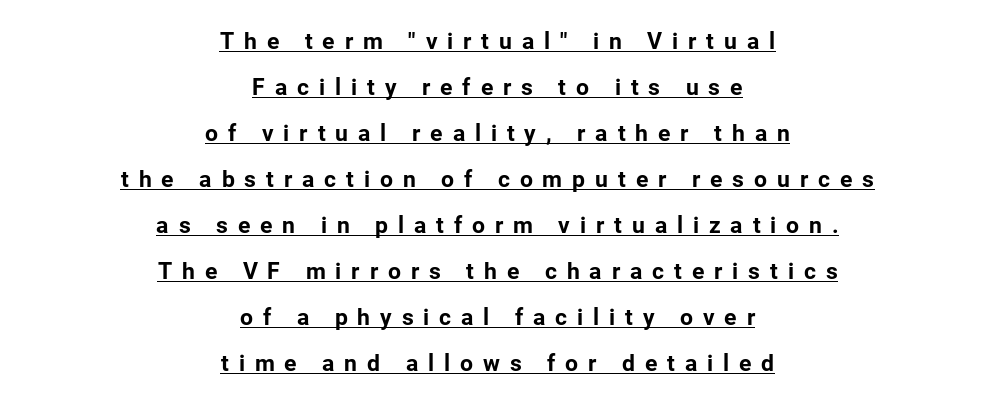
{"italic": "no", "bold": "yes", "underline": "yes", "align": "center", "line_spacing": "loose", "line_spacing_ratio": 2.0, "letter_spacing": "wide", "letter_spacing_em": 0.43, "glyph_px": 23}
